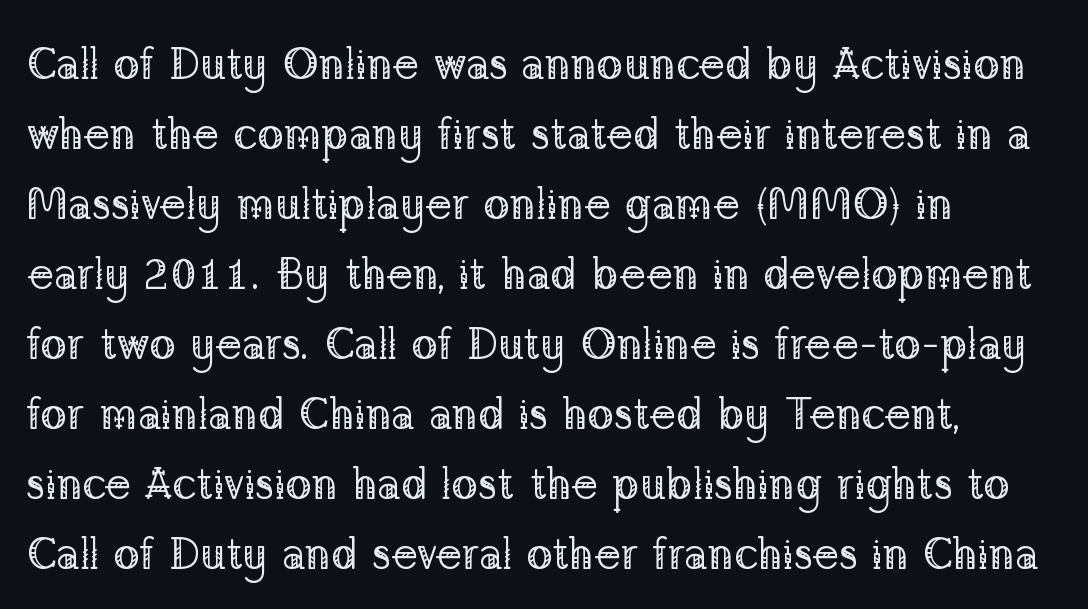
{"serif": "yes", "italic": "no", "bold": "no", "weight": "regular", "width": "normal", "stroke_contrast": "low", "x_height": "medium", "monospaced": "no", "underline": "no", "align": "left", "line_spacing": "normal", "line_spacing_ratio": 1.59, "letter_spacing": "normal", "letter_spacing_em": 0.0, "glyph_px": 44}
